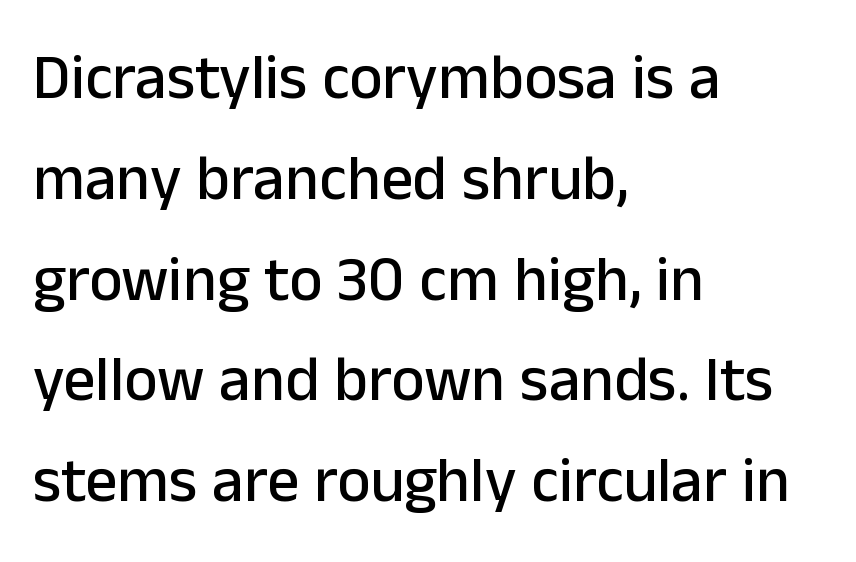
Q: Is the text italic (slanted)? A: No, it is upright.
Q: Is the typeface a serif or a sans-serif typeface? A: Sans-serif.
Q: Is the text underlined? A: No.
Q: How is the paragraph aligned? A: Left-aligned.
Q: Is the spacing between letters normal or unusually wide? A: Normal.
Q: Is the spacing between lines tight, normal or loose? A: Normal.
Q: Width (condensed, normal, or wide)? A: Normal.
Q: Stroke contrast? A: Low.
Q: x-height? A: Medium.
Q: Monospaced? A: No.
